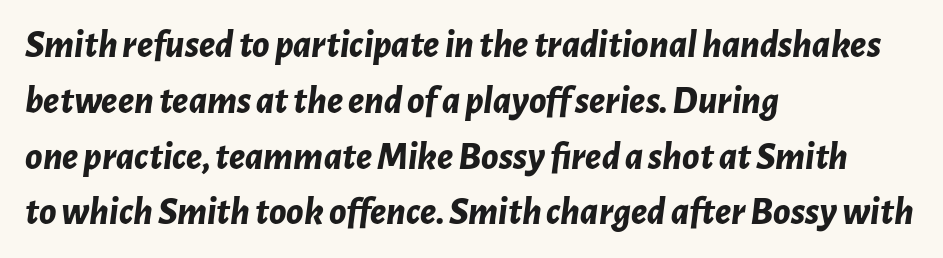
Q: Is the text bold? A: Yes.
Q: Is the text italic (slanted)? A: Yes, it leans right by about 7 degrees.
Q: Is the text underlined? A: No.
Q: How is the paragraph aligned? A: Left-aligned.
Q: Is the spacing between letters normal or unusually wide? A: Normal.
Q: Is the spacing between lines tight, normal or loose? A: Normal.
Q: Width (condensed, normal, or wide)? A: Normal.
Q: Stroke contrast? A: Low.
Q: x-height? A: Medium.
Q: Monospaced? A: No.
